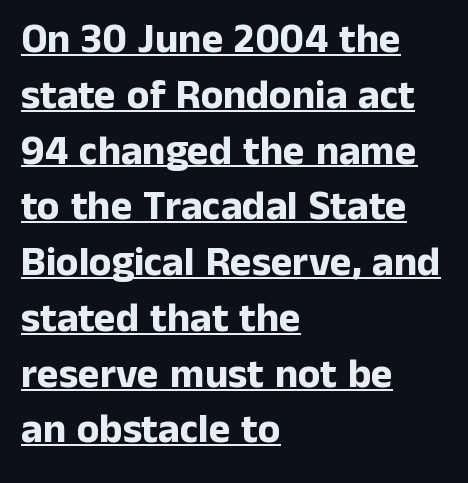
{"serif": "no", "italic": "no", "bold": "yes", "weight": "bold", "width": "normal", "stroke_contrast": "low", "x_height": "medium", "monospaced": "no", "underline": "yes", "align": "left", "line_spacing": "normal", "line_spacing_ratio": 1.36, "letter_spacing": "normal", "letter_spacing_em": 0.0, "glyph_px": 41}
